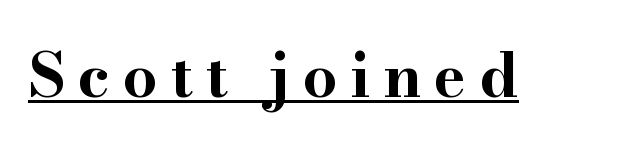
The image shows 61 px bold, wide serif type, upright; set unusually wide letter spacing (+0.21 em), underlined; high stroke contrast and a small x-height.
